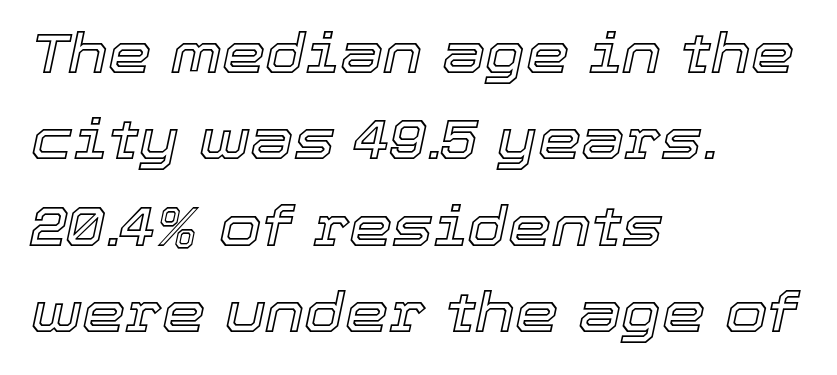
The image shows 55 px text type, italic (leaning right); set left-aligned, normal line spacing (1.57x), normal letter spacing, not underlined; a medium x-height.
